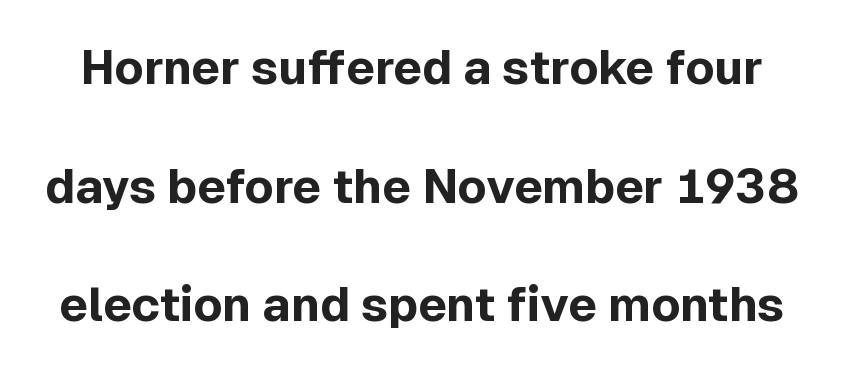
{"serif": "no", "italic": "no", "bold": "yes", "weight": "bold", "width": "normal", "x_height": "medium", "monospaced": "no", "underline": "no", "line_spacing": "loose", "line_spacing_ratio": 2.47, "letter_spacing": "normal", "letter_spacing_em": 0.0, "glyph_px": 48}
